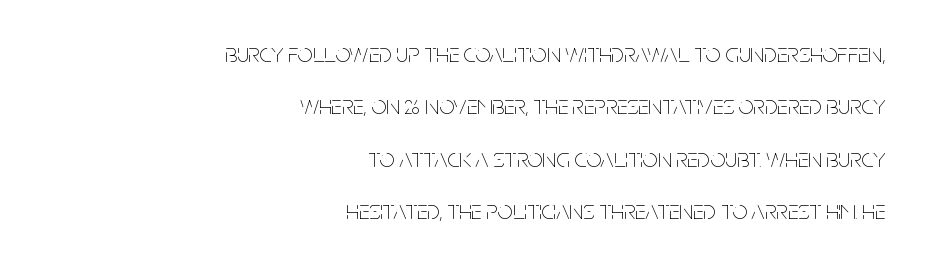
The image shows 27 px text type, upright; set right-aligned, loose line spacing (1.94x), normal letter spacing, not underlined.
